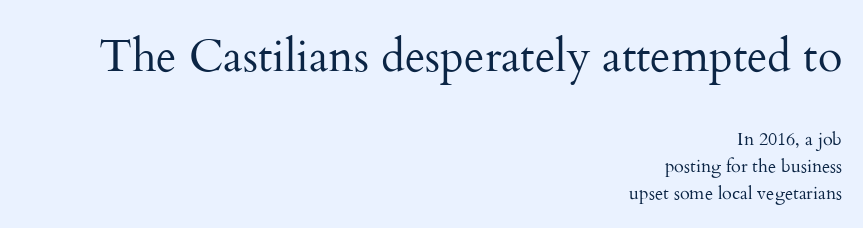
The image shows 45 px regular-weight serif type, upright; set right-aligned, normal line spacing (1.51x), normal letter spacing, not underlined; the first (top) block is 2.5x larger; medium stroke contrast and a small x-height.
